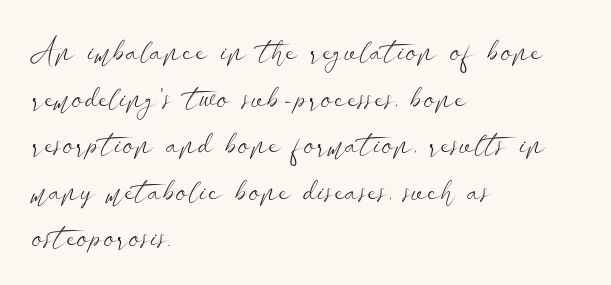
The typesetter chose a ragged-right arrangement here. Is this a fixed-width face? No — the glyphs have proportional, varying widths. Default kerning and tracking; the words read as compact shapes. The space between consecutive lines is moderate. The specimen omits any rule beneath the text block's lines. The typeface chosen for these lines omits serifs.
